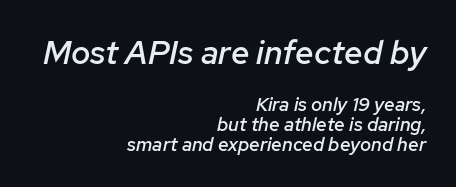
The image shows 33 px semibold type, italic (leaning right); set right-aligned, tight line spacing (1.05x), normal letter spacing, not underlined; the first (top) block is 1.74x larger; low stroke contrast and a medium x-height.
